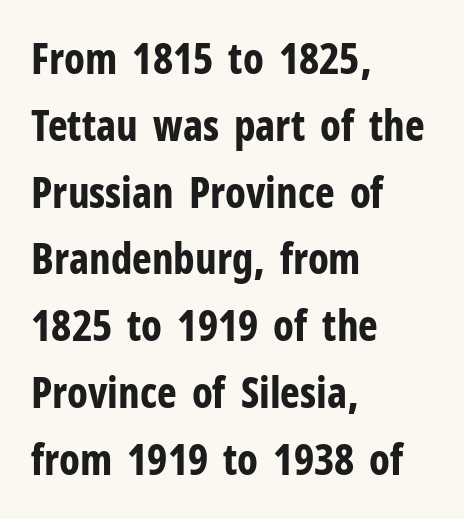
Vertical spacing — default. Default kerning and tracking; the words read as compact shapes. A typesetter would call this proportional, since set widths differ per character. Is the block centered? No — it sits flush against the left margin.
